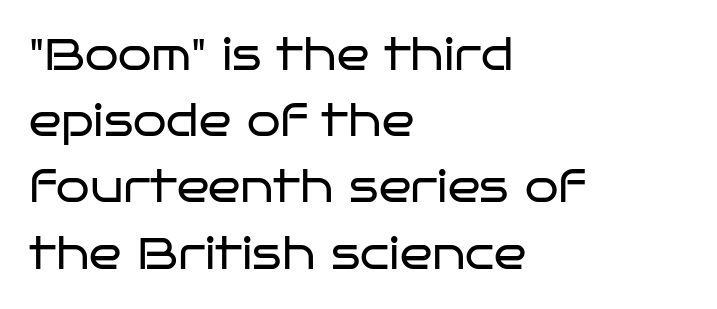
Q: Is the text bold? A: No.
Q: Is the text italic (slanted)? A: No, it is upright.
Q: Is the typeface a serif or a sans-serif typeface? A: Sans-serif.
Q: Is the text underlined? A: No.
Q: How is the paragraph aligned? A: Left-aligned.
Q: Is the spacing between letters normal or unusually wide? A: Normal.
Q: Is the spacing between lines tight, normal or loose? A: Normal.
Q: Width (condensed, normal, or wide)? A: Wide.
Q: Stroke contrast? A: Low.
Q: x-height? A: Large.
Q: Monospaced? A: No.
